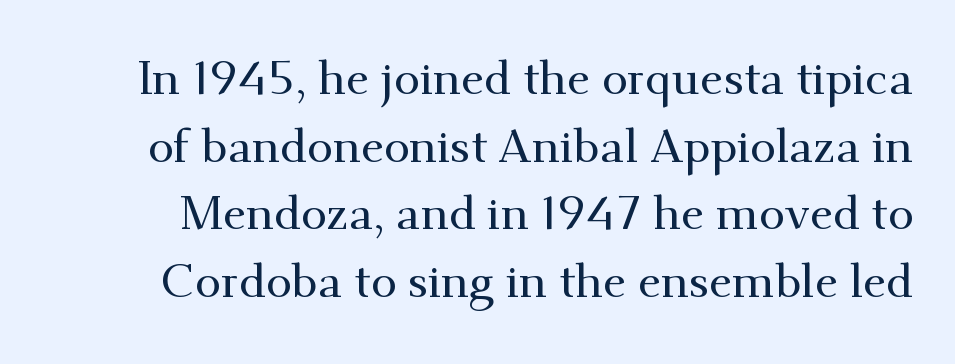
The lettering stays uniformly vertical, giving the passage a roman look. What kind of face is this? One with serifs. Regarding leading, the lines here are spaced in the standard way. Does extra space separate the letters? No, they use regular spacing. The foot of each line stays bare and open.
